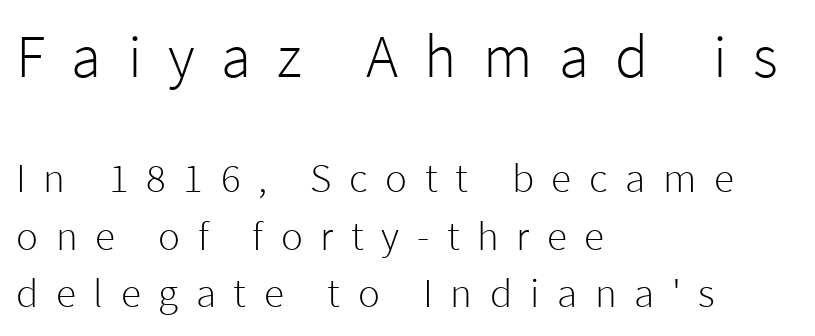
How are the letters spaced? Widely, with obvious added tracking. Compared with typical paragraphs, the rows here are spaced about the same. The face used here is proportionally spaced, like ordinary book or web type. A bare baseline throughout the passage. A student would notice the top passage is typeset larger than what follows.
